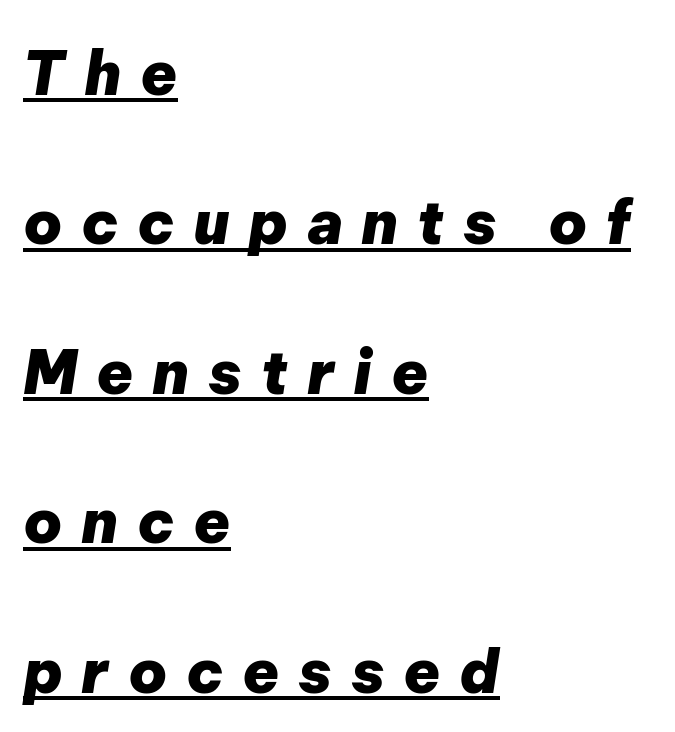
{"italic": "yes", "lean": "right", "slant_degrees": 9, "bold": "yes", "weight": "heavy", "width": "normal", "stroke_contrast": "low", "x_height": "medium", "monospaced": "no", "underline": "yes", "align": "left", "line_spacing": "loose", "line_spacing_ratio": 2.49, "letter_spacing": "wide", "letter_spacing_em": 0.31, "glyph_px": 60}
